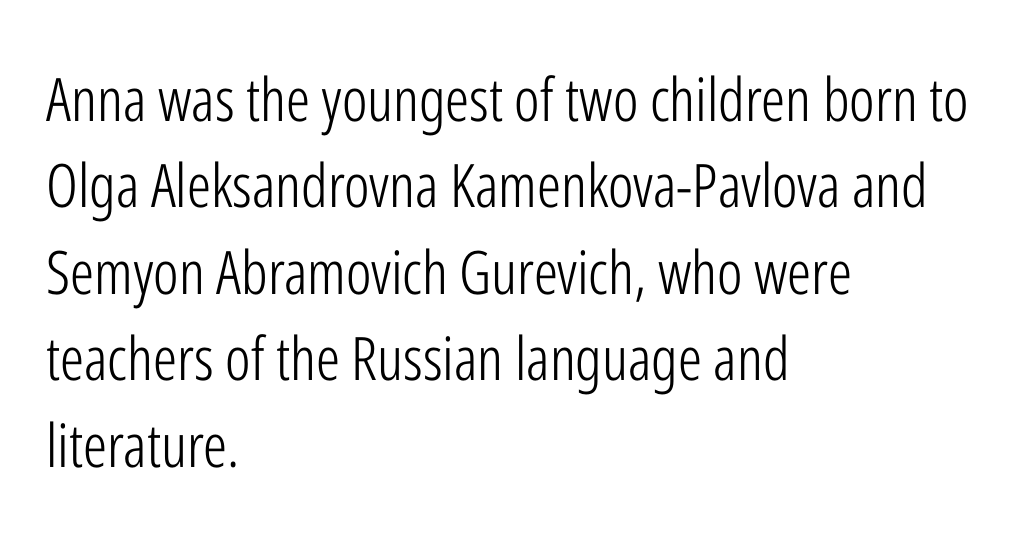
Proportional: the letters do not fall into vertical columns. Short note: letters normally spaced. Decoration check: the copy has no underline. Honestly, the row spacing looks completely unremarkable.
